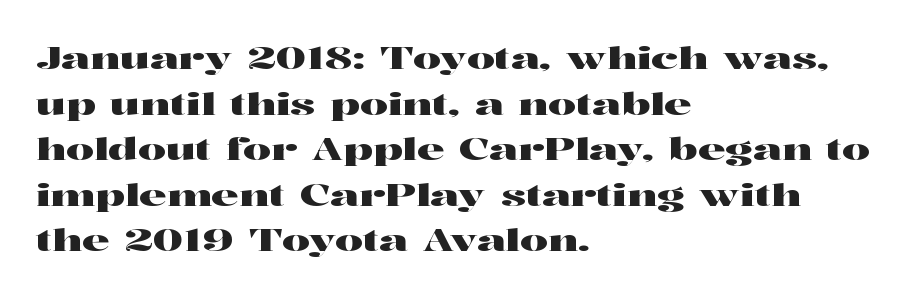
In terms of letterform style, serifs are clearly present. Looks like regular typesetting: each glyph gets only the width it needs. Posture: straight, roman, zero tilt. The words here are not underlined. The ragged edge is on the right, which tells us the setting is flush left. Observe the ordinary spacing: letters are neighbours, not strangers.
